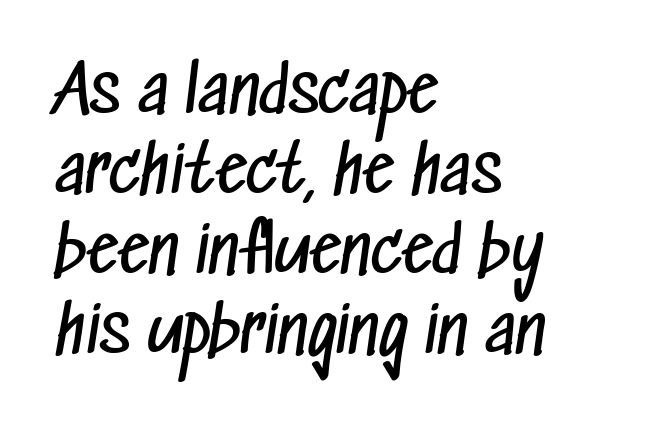
Heaviness? Minimal to ordinary, like unemphasized prose. Looks like regular typesetting: each glyph gets only the width it needs. Underlining? Definitely not there. Honestly, the row spacing looks completely unremarkable.
